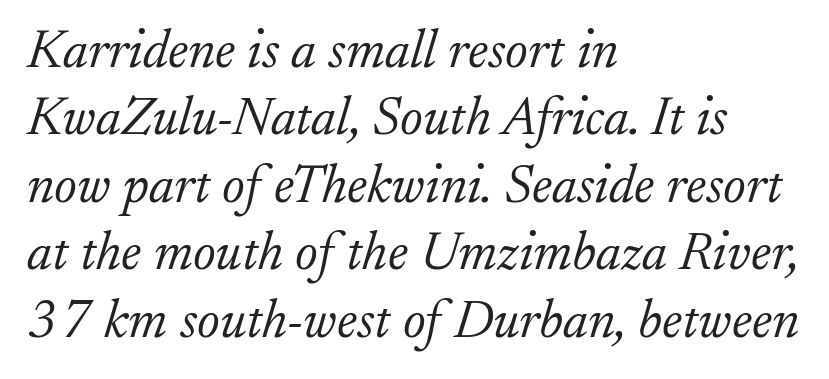
Yep, those are serifs on the letters. Caption: standard tracking, unaltered. The passage shown is typed in a proportional face where columns would drift. The typeface has the unassuming heft of standard copy or less. Words float on clear page, feet unadorned.
